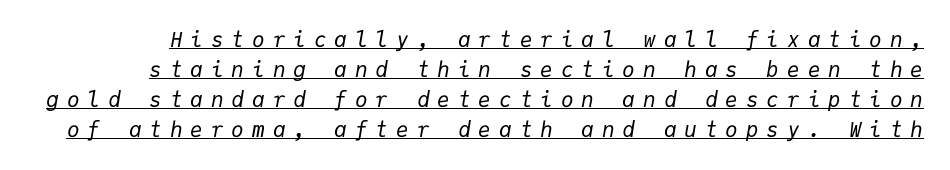
{"italic": "yes", "lean": "right", "slant_degrees": 9, "bold": "no", "underline": "yes", "line_spacing": "normal", "line_spacing_ratio": 1.43, "letter_spacing": "wide", "letter_spacing_em": 0.38, "glyph_px": 21}
